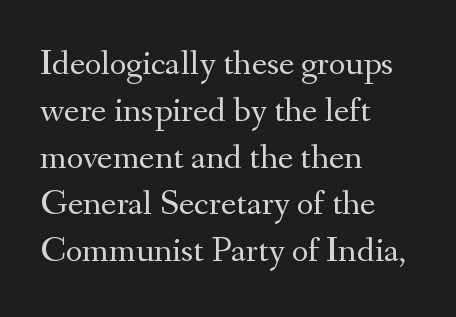
The image shows 36 px regular-weight serif type, upright; set left-aligned, normal line spacing (1.3x), normal letter spacing, not underlined; medium stroke contrast and a small x-height.
